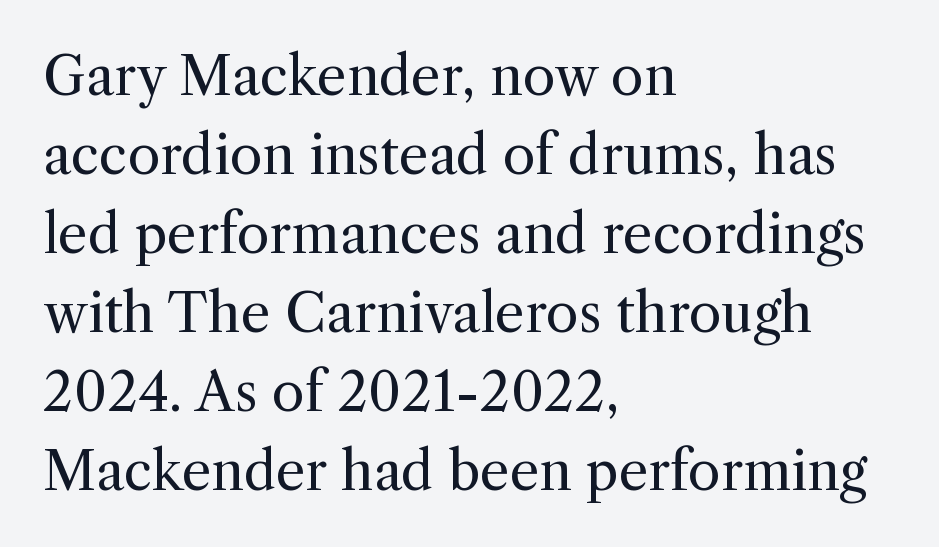
Q: Is the text bold? A: No.
Q: Is the text italic (slanted)? A: No, it is upright.
Q: Is the typeface a serif or a sans-serif typeface? A: Serif.
Q: Is the text underlined? A: No.
Q: How is the paragraph aligned? A: Left-aligned.
Q: Is the spacing between letters normal or unusually wide? A: Normal.
Q: Is the spacing between lines tight, normal or loose? A: Normal.
Q: Width (condensed, normal, or wide)? A: Normal.
Q: x-height? A: Medium.
Q: Monospaced? A: No.
